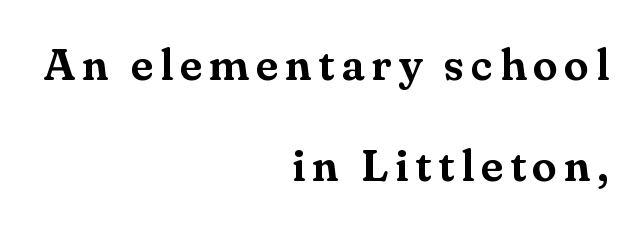
The image shows 45 px serif type, upright; set right-aligned, loose line spacing (2.24x), not underlined; medium stroke contrast and a small x-height.
